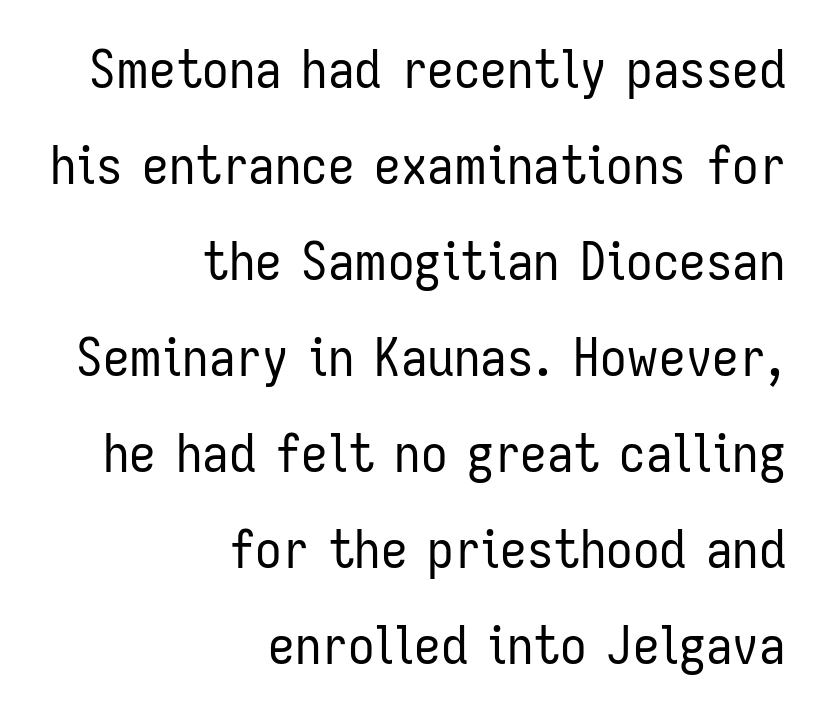
{"serif": "no", "italic": "no", "bold": "no", "weight": "regular", "width": "condensed", "stroke_contrast": "low", "x_height": "medium", "monospaced": "no", "underline": "no", "align": "right", "line_spacing_ratio": 1.81, "letter_spacing": "normal", "letter_spacing_em": 0.0, "glyph_px": 53}
